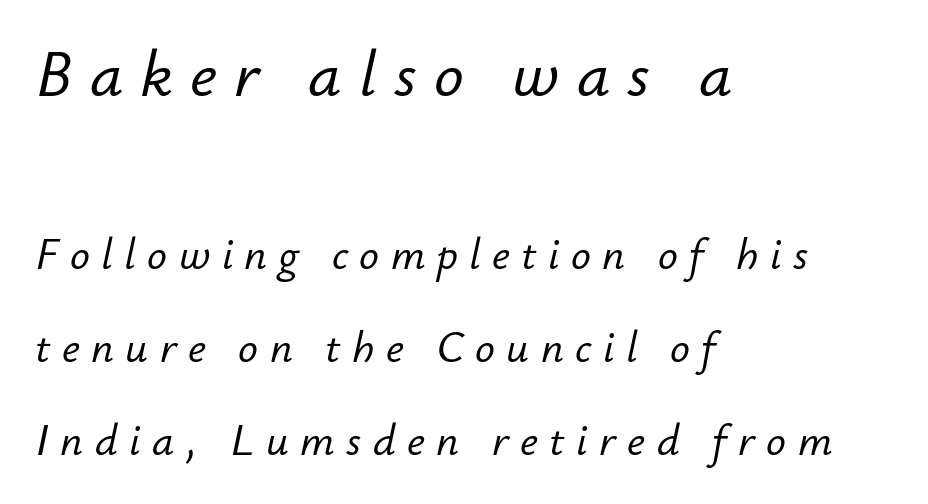
Glyph-to-glyph distance is far greater than everyday printed text. Size contrast runs from large at the top to small at the bottom. The face used here is proportionally spaced, like ordinary book or web type. Rule under the text: the space is simply empty. Compared with ordinary roman type, these characters are visibly tilted. The rendering uses a large line-height, opening up the rows.
